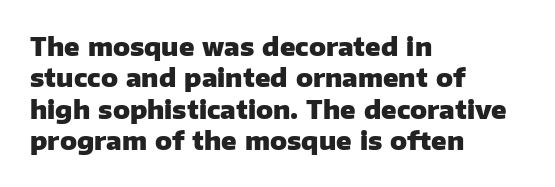
Horizontal alignment here is leftward, the default for most running prose. These lines were composed using upright roman letters. Quick note: underline off. Words appear dense and cohesive because spacing is normal. Honestly, the row spacing looks completely unremarkable. Heft: maximum for text — a bold.
